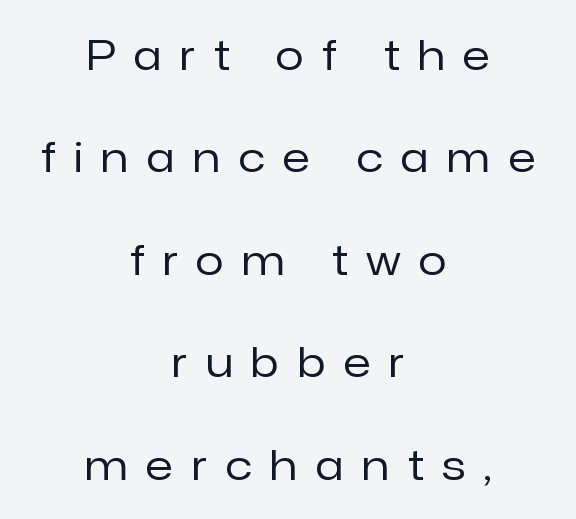
{"serif": "no", "italic": "no", "bold": "no", "weight": "regular", "width": "normal", "stroke_contrast": "low", "x_height": "medium", "monospaced": "no", "underline": "no", "align": "center", "line_spacing": "loose", "line_spacing_ratio": 2.5, "letter_spacing": "wide", "letter_spacing_em": 0.46, "glyph_px": 41}
